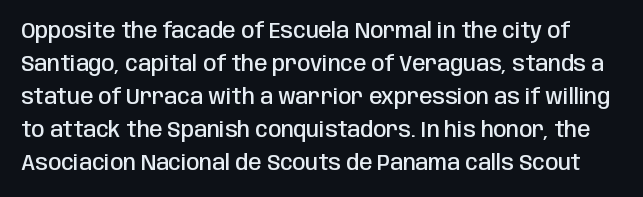
Q: Is the text bold? A: Semi-bold.
Q: Is the text italic (slanted)? A: No, it is upright.
Q: Is the text underlined? A: No.
Q: Is the spacing between letters normal or unusually wide? A: Normal.
Q: Is the spacing between lines tight, normal or loose? A: Normal.
